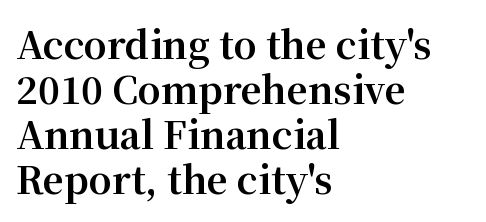
The image shows 37 px bold serif type, upright; set left-aligned, line spacing 1.22x, normal letter spacing, not underlined; medium stroke contrast and a medium x-height.
